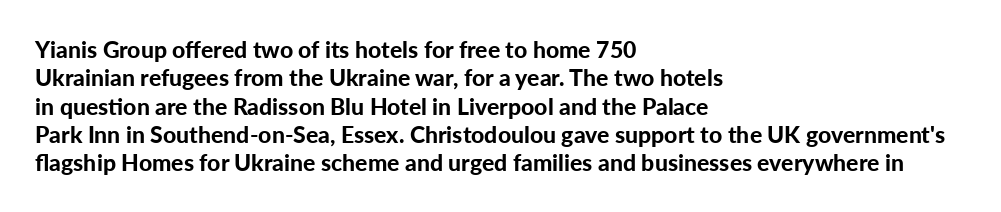
The image shows 23 px bold type, upright; set left-aligned, line spacing 1.23x, normal letter spacing, not underlined.
